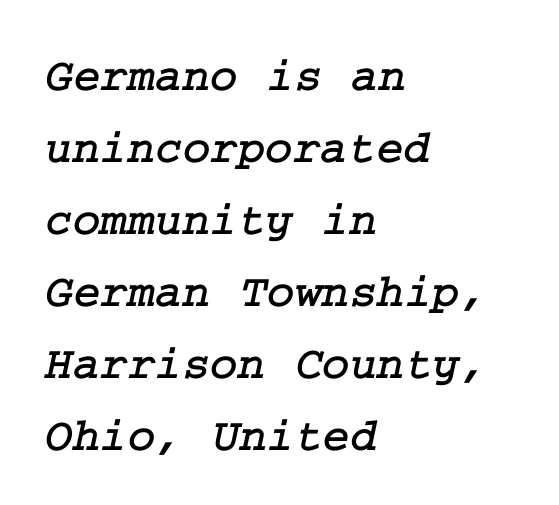
The image shows 47 px serif type; set left-aligned, normal line spacing (1.53x), normal letter spacing, not underlined; low stroke contrast and a medium x-height.
